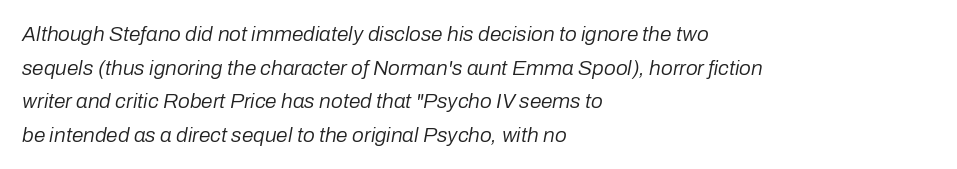
The whole block is typeset with a tilt. Words float on clear page, feet unadorned. Short and long lines alike share a common starting point at left. Is the type heavy? It reads as light-to-regular instead.
